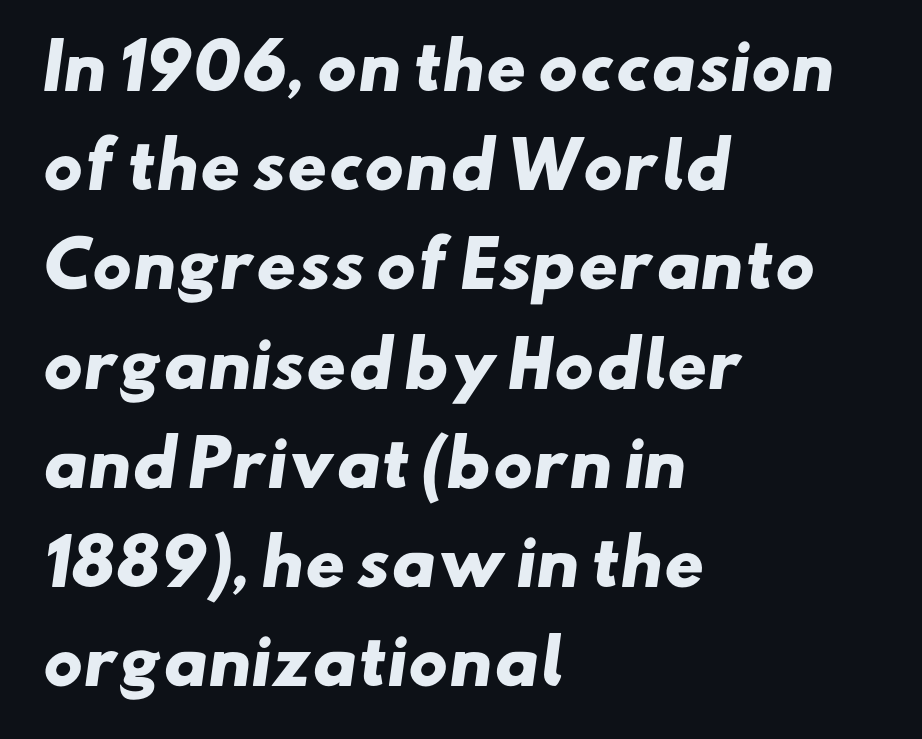
The image shows 62 px heavy, wide sans-serif type; set left-aligned, normal line spacing (1.6x), normal letter spacing, not underlined; low stroke contrast and a small x-height.
